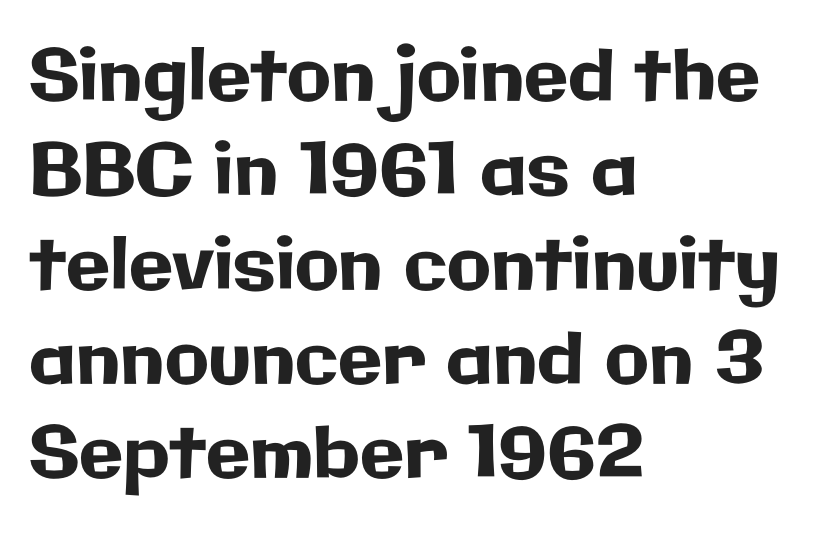
Q: Is the text italic (slanted)? A: No, it is upright.
Q: Is the typeface a serif or a sans-serif typeface? A: Sans-serif.
Q: Is the text underlined? A: No.
Q: How is the paragraph aligned? A: Left-aligned.
Q: Is the spacing between letters normal or unusually wide? A: Normal.
Q: Is the spacing between lines tight, normal or loose? A: Normal.
Q: Width (condensed, normal, or wide)? A: Normal.
Q: Stroke contrast? A: Low.
Q: x-height? A: Medium.
Q: Monospaced? A: No.
